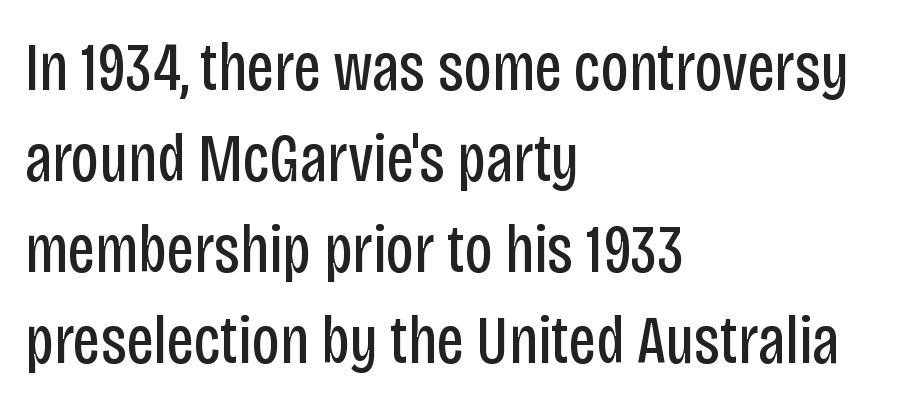
The strip under each line holds only bare page. Unbolded letterforms with no extra heft. You can tell it's not italic because the verticals are truly vertical. The lines are quadded left. Looks like regular typesetting: each glyph gets only the width it needs. Leading: standard.
